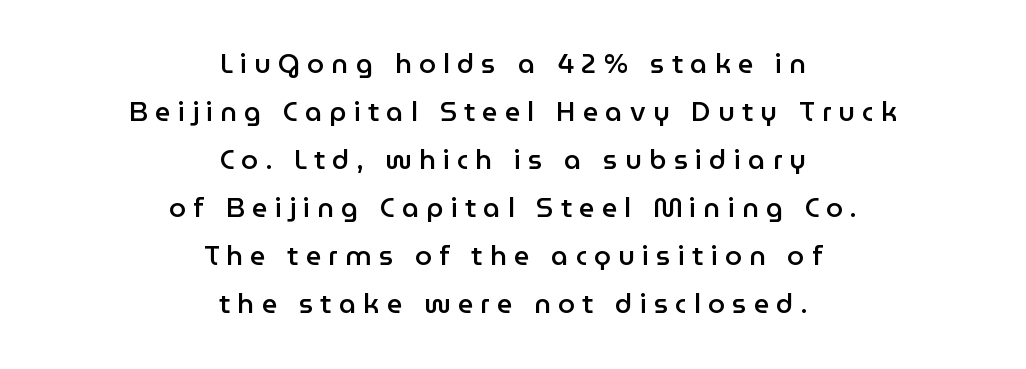
Q: Is the text bold? A: Semi-bold.
Q: Is the text italic (slanted)? A: No, it is upright.
Q: Is the text underlined? A: No.
Q: How is the paragraph aligned? A: Centered.
Q: Is the spacing between letters normal or unusually wide? A: Unusually wide.
